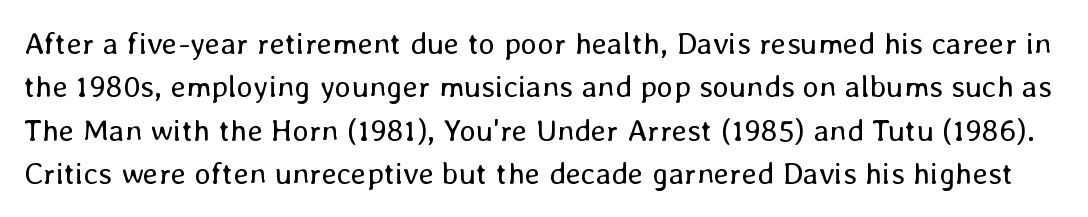
Q: Is the text bold? A: No.
Q: Is the text italic (slanted)? A: No, it is upright.
Q: Is the text underlined? A: No.
Q: Is the spacing between letters normal or unusually wide? A: Normal.
Q: Is the spacing between lines tight, normal or loose? A: Normal.
Q: Width (condensed, normal, or wide)? A: Normal.
Q: Stroke contrast? A: Low.
Q: x-height? A: Medium.
Q: Monospaced? A: No.
